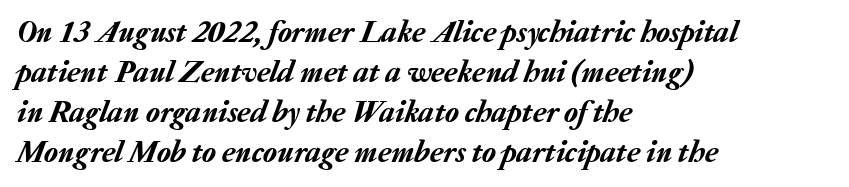
{"italic": "yes", "lean": "right", "slant_degrees": 20, "width": "normal", "stroke_contrast": "low", "x_height": "medium", "monospaced": "no", "underline": "no", "align": "left", "line_spacing": "normal", "line_spacing_ratio": 1.25, "letter_spacing": "normal", "letter_spacing_em": 0.0, "glyph_px": 32}
